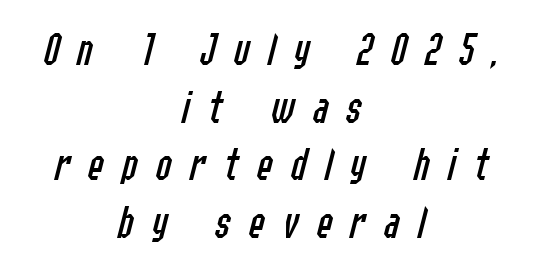
{"italic": "yes", "lean": "right", "slant_degrees": 14, "bold": "no", "weight": "regular", "width": "condensed", "stroke_contrast": "low", "x_height": "medium", "monospaced": "no", "underline": "no", "align": "center", "line_spacing_ratio": 1.2, "letter_spacing": "wide", "letter_spacing_em": 0.37, "glyph_px": 48}
